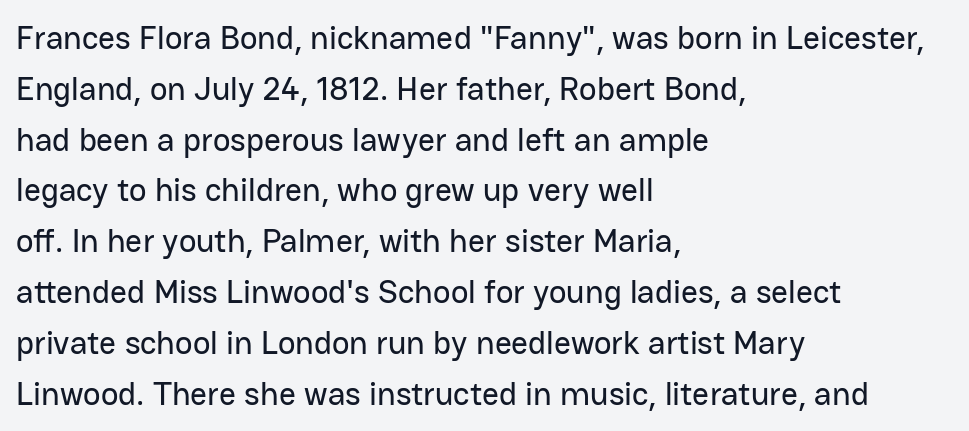
Q: Is the text italic (slanted)? A: No, it is upright.
Q: Is the typeface a serif or a sans-serif typeface? A: Sans-serif.
Q: Is the text underlined? A: No.
Q: How is the paragraph aligned? A: Left-aligned.
Q: Is the spacing between letters normal or unusually wide? A: Normal.
Q: Is the spacing between lines tight, normal or loose? A: Normal.
Q: Width (condensed, normal, or wide)? A: Normal.
Q: Stroke contrast? A: Low.
Q: x-height? A: Medium.
Q: Monospaced? A: No.
